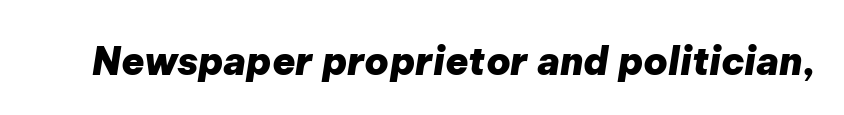
Unmarked baselines from the first word to the last. The letters are bold, with thick, heavy strokes. An italicized treatment has been applied to the whole sample. Looks like regular typesetting: each glyph gets only the width it needs.
